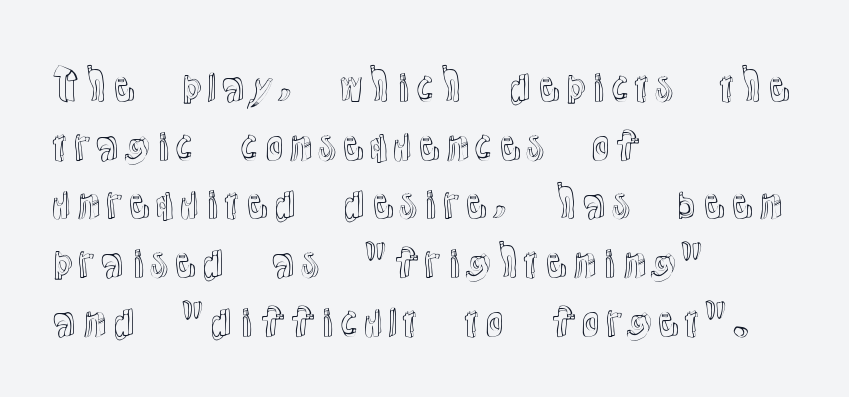
The image shows 41 px text type, upright; set left-aligned, normal line spacing (1.43x), normal letter spacing, not underlined; a medium x-height.
